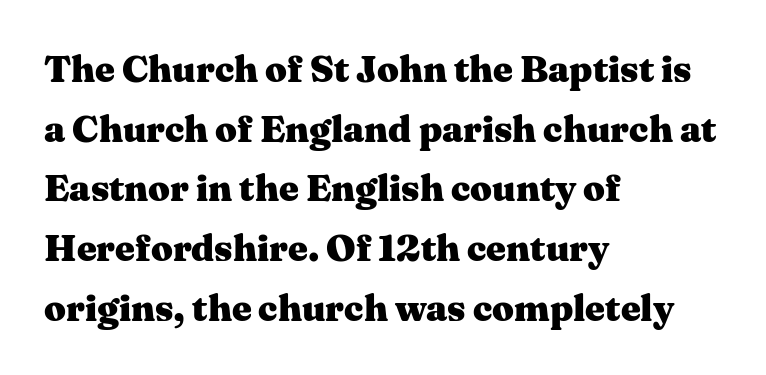
The image shows 38 px heavy, wide serif type, upright; set left-aligned, normal line spacing (1.57x), normal letter spacing, not underlined; medium stroke contrast and a medium x-height.
